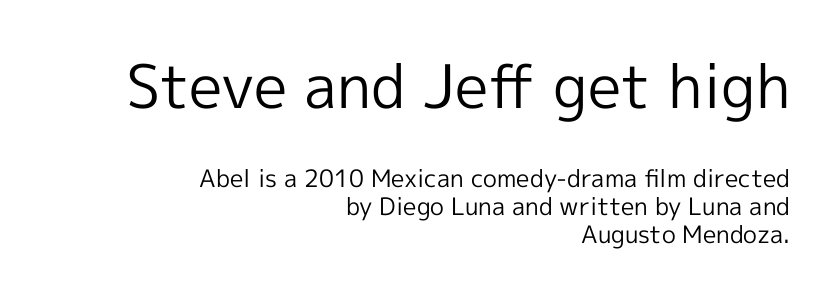
Is the letter spacing exaggerated? No — it looks like the ordinary default. Varying glyph widths throughout — classic text-font behaviour. The earlier block is typeset at a bigger size than the later block. The font sits on the lighter half of the weight spectrum, regular included.
